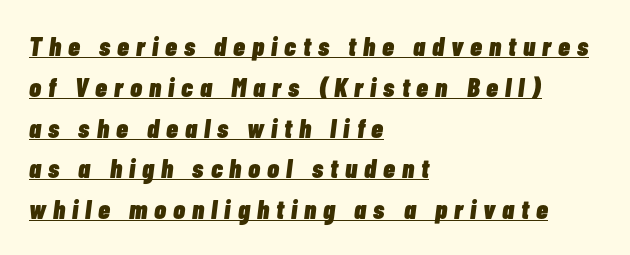
{"italic": "yes", "lean": "right", "slant_degrees": 7, "bold": "yes", "underline": "yes", "align": "left", "line_spacing": "normal", "line_spacing_ratio": 1.51, "letter_spacing": "wide", "letter_spacing_em": 0.26, "glyph_px": 27}
